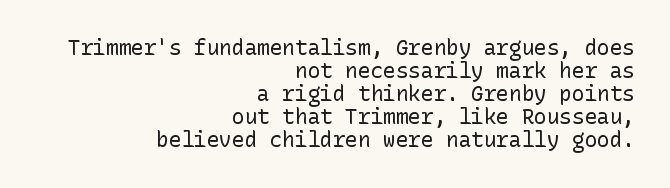
Do the letters lean? They stand straight. No heavy texture on the line: the type isn't bold. Tracking here is standard; glyphs follow each other at the usual distance. Descender tails drop into unmarked territory.
